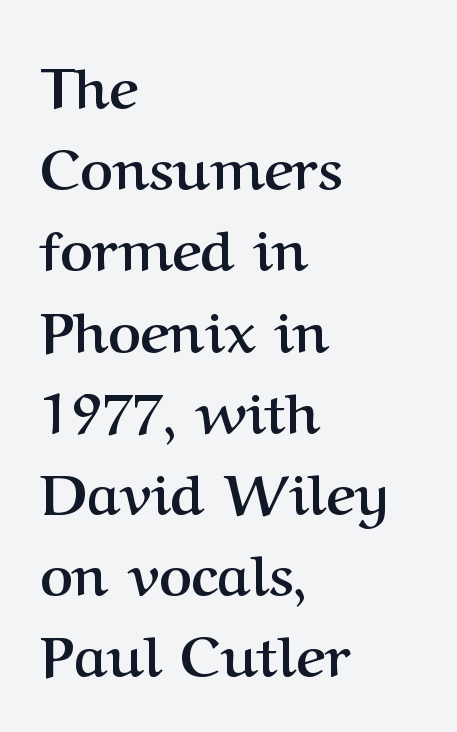
{"serif": "yes", "italic": "no", "bold": "yes", "weight": "semibold", "width": "normal", "stroke_contrast": "medium", "x_height": "medium", "monospaced": "no", "underline": "no", "align": "left", "line_spacing": "normal", "line_spacing_ratio": 1.45, "letter_spacing": "normal", "letter_spacing_em": 0.0, "glyph_px": 56}
